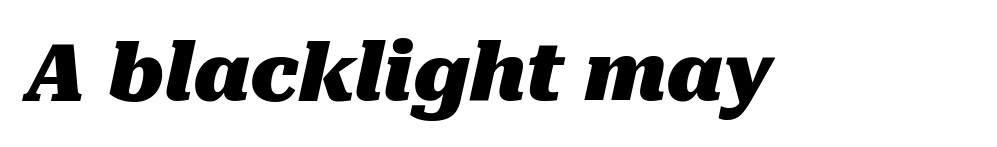
The baseline area is clear. Pretty heavy lettering here — definitely bold. Every character sits at an angle, as italics do. Spacing verdict: proportional, widths tailored to each character. The tracking reads as untouched default to a designer's eye.
